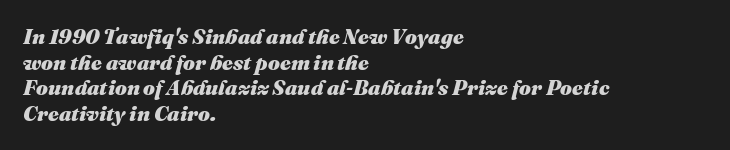
Q: Is the text bold? A: Yes.
Q: Is the text italic (slanted)? A: Yes, it leans right by about 16 degrees.
Q: Is the text underlined? A: No.
Q: How is the paragraph aligned? A: Left-aligned.
Q: Is the spacing between letters normal or unusually wide? A: Normal.
